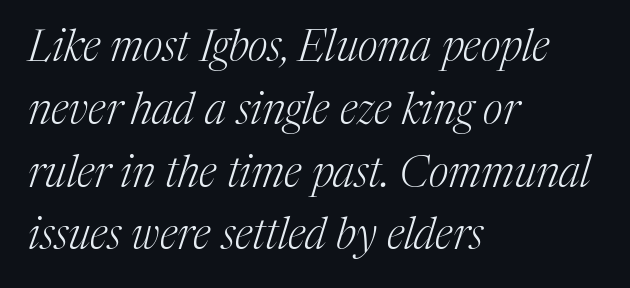
The image shows 43 px light serif type, italic (leaning right); set left-aligned, normal line spacing (1.46x), normal letter spacing, not underlined; medium stroke contrast and a medium x-height.
